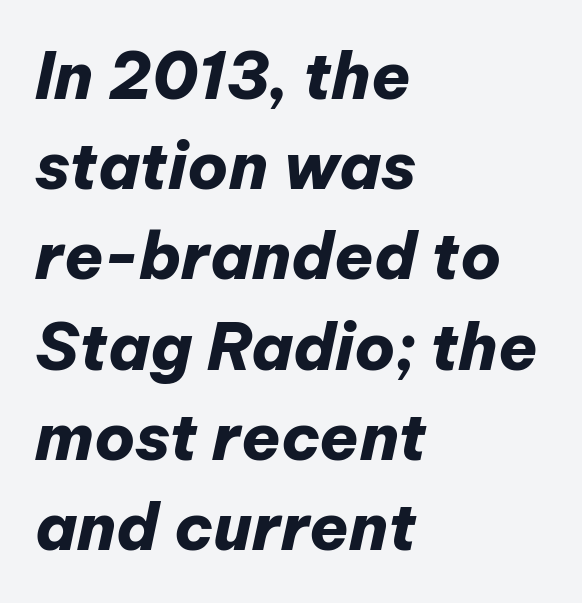
Q: Is the text bold? A: Yes.
Q: Is the text italic (slanted)? A: Yes, it leans right by about 12 degrees.
Q: Is the text underlined? A: No.
Q: How is the paragraph aligned? A: Left-aligned.
Q: Is the spacing between letters normal or unusually wide? A: Normal.
Q: Is the spacing between lines tight, normal or loose? A: Normal.
Q: Width (condensed, normal, or wide)? A: Normal.
Q: Stroke contrast? A: Low.
Q: x-height? A: Medium.
Q: Monospaced? A: No.
